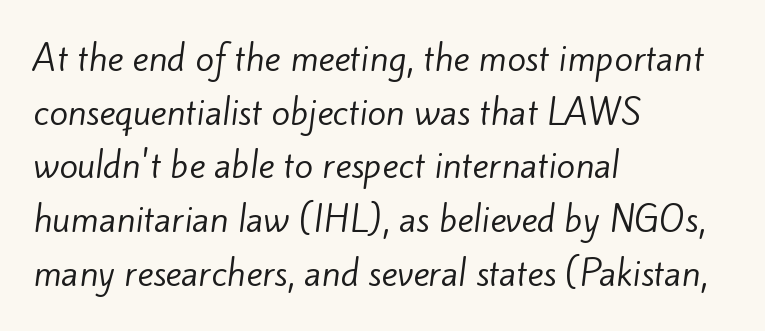
Q: Is the text bold? A: No.
Q: Is the typeface a serif or a sans-serif typeface? A: Sans-serif.
Q: Is the text underlined? A: No.
Q: How is the paragraph aligned? A: Left-aligned.
Q: Is the spacing between letters normal or unusually wide? A: Normal.
Q: Is the spacing between lines tight, normal or loose? A: Normal.
Q: Width (condensed, normal, or wide)? A: Normal.
Q: Stroke contrast? A: Low.
Q: x-height? A: Small.
Q: Monospaced? A: No.
